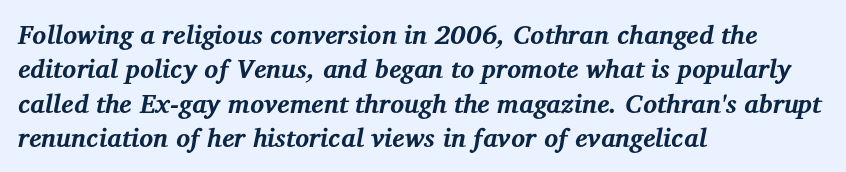
Q: Is the text bold? A: Yes.
Q: Is the text italic (slanted)? A: Yes, it leans right by about 12 degrees.
Q: Is the text underlined? A: No.
Q: How is the paragraph aligned? A: Left-aligned.
Q: Is the spacing between letters normal or unusually wide? A: Normal.
Q: Is the spacing between lines tight, normal or loose? A: Normal.
